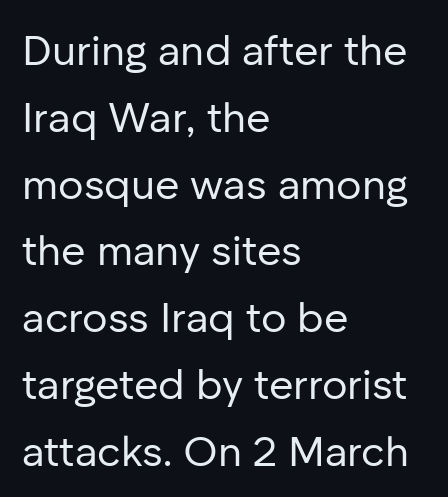
The image shows 42 px regular-weight sans-serif type, upright; set left-aligned, normal line spacing (1.59x), normal letter spacing, not underlined; low stroke contrast and a medium x-height.
